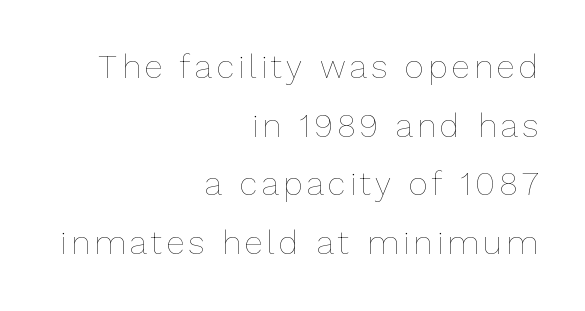
The image shows 33 px thin type, upright; set right-aligned, line spacing 1.78x, not underlined; low stroke contrast and a medium x-height.
